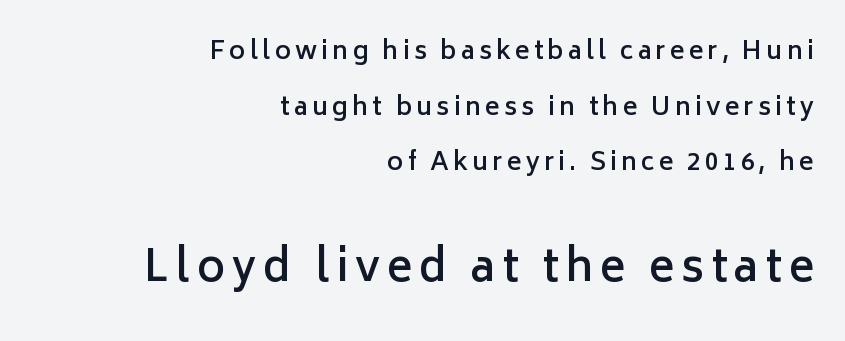
The image shows 43 px semibold sans-serif type, upright; set right-aligned, loose line spacing (2.23x), not underlined; the second (bottom) block is 1.72x larger; low stroke contrast and a medium x-height.
